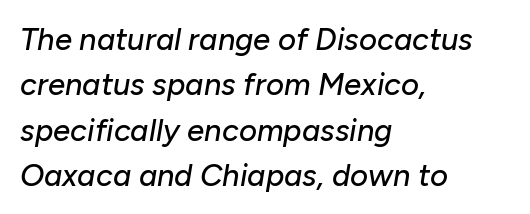
{"italic": "yes", "lean": "right", "slant_degrees": 10, "width": "normal", "stroke_contrast": "low", "x_height": "medium", "monospaced": "no", "underline": "no", "align": "left", "line_spacing": "normal", "line_spacing_ratio": 1.46, "letter_spacing": "normal", "letter_spacing_em": 0.0, "glyph_px": 31}
